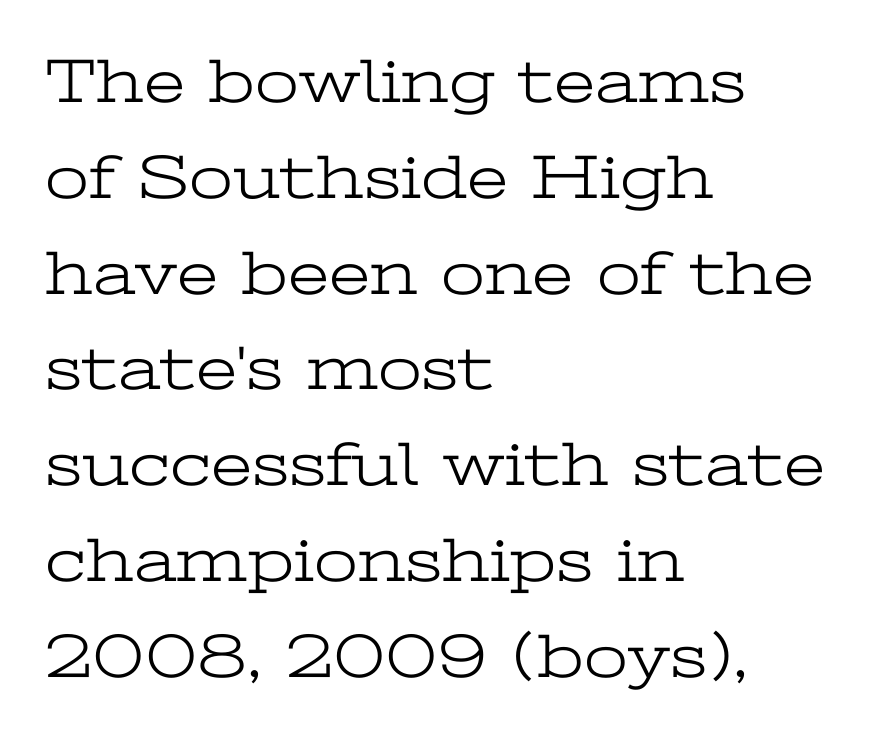
{"serif": "yes", "italic": "no", "bold": "no", "weight": "light", "width": "wide", "stroke_contrast": "low", "x_height": "medium", "monospaced": "no", "underline": "no", "align": "left", "line_spacing": "normal", "line_spacing_ratio": 1.52, "letter_spacing": "normal", "letter_spacing_em": 0.0, "glyph_px": 63}
